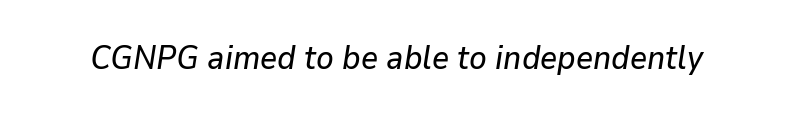
{"italic": "yes", "lean": "right", "slant_degrees": 9, "width": "normal", "stroke_contrast": "low", "x_height": "medium", "monospaced": "no", "underline": "no", "letter_spacing": "normal", "letter_spacing_em": 0.0, "glyph_px": 33}
